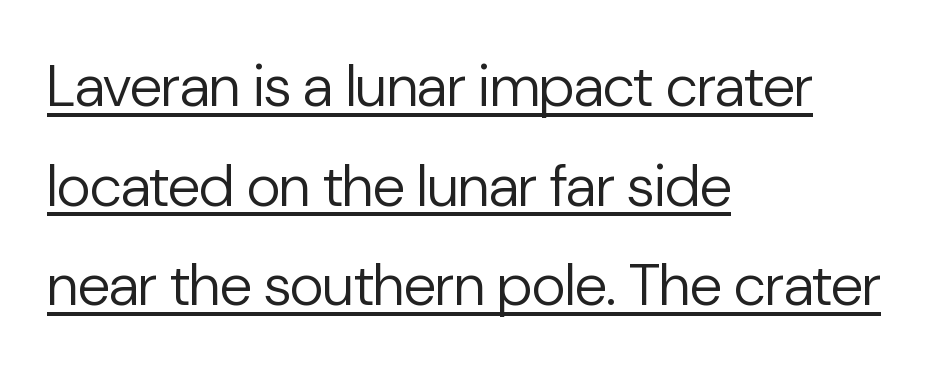
The image shows 59 px regular-weight sans-serif type, upright; set left-aligned, normal line spacing (1.69x), normal letter spacing, underlined; low stroke contrast and a medium x-height.
